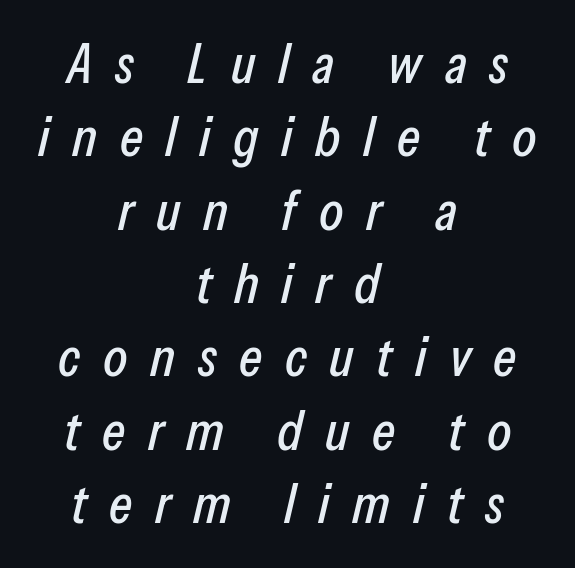
The image shows 56 px condensed type, italic (leaning right); set centered, normal line spacing (1.31x), unusually wide letter spacing (+0.4 em), not underlined; low stroke contrast and a medium x-height.
